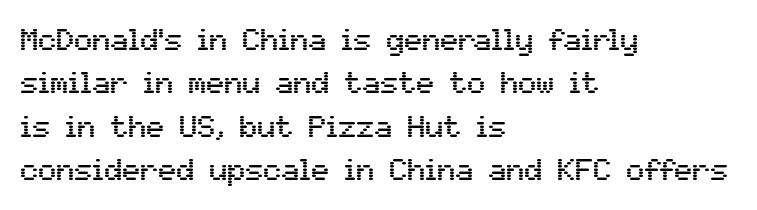
The image shows 30 px sans-serif type, upright; set left-aligned, normal line spacing (1.45x), normal letter spacing, not underlined; medium stroke contrast and a medium x-height.
